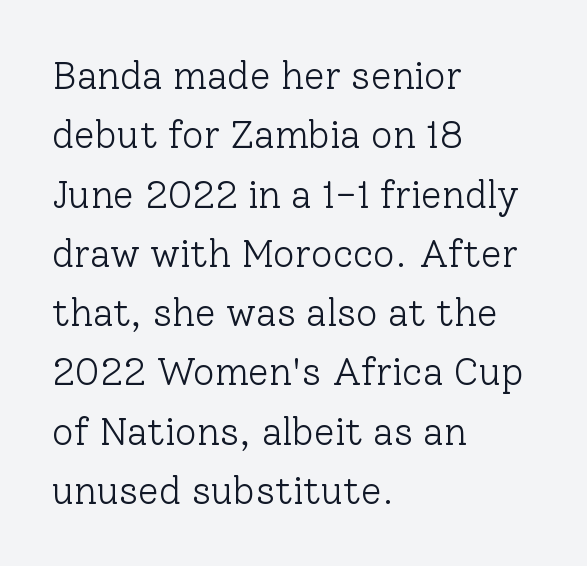
Normally led — the rows are evenly, conventionally spaced. The strokes carry an ordinary text weight at most. A classic flush-left, rag-right setting is used for this passage. The letters sit at their default tracking, neither squeezed nor spread. Proportional: the letters do not fall into vertical columns.
